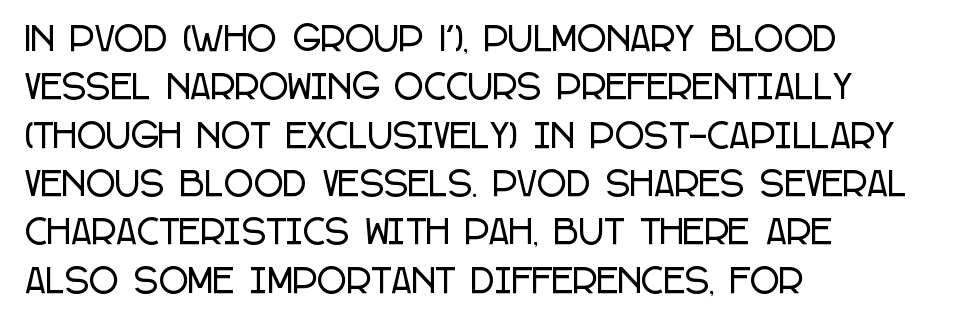
The image shows 32 px condensed sans-serif type, upright; set left-aligned, normal line spacing (1.51x), normal letter spacing, not underlined; low stroke contrast and a large x-height.
